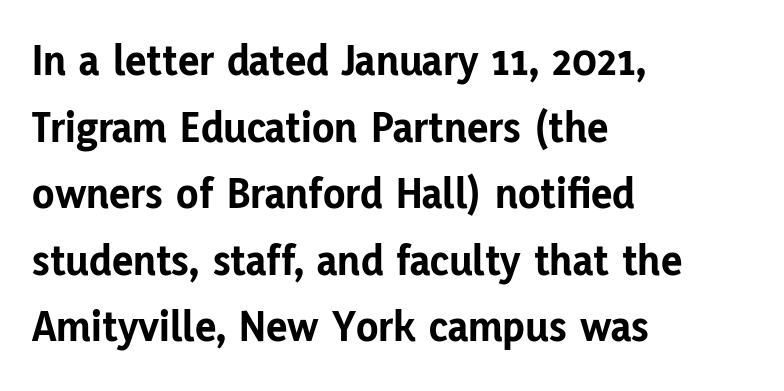
The image shows 45 px bold sans-serif type, upright; set left-aligned, normal line spacing (1.48x), normal letter spacing, not underlined; low stroke contrast and a medium x-height.
